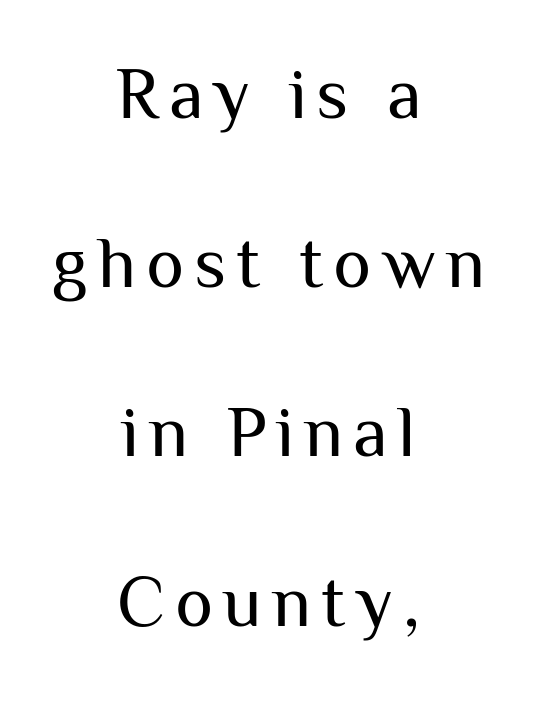
You could not count columns in this text — the font is proportionally spaced. Each stroke keeps to a modest, everyday thickness or less. A bare baseline throughout the passage. The vertical gap from one line to the next is large. This is roman type, the default non-slanted kind.
